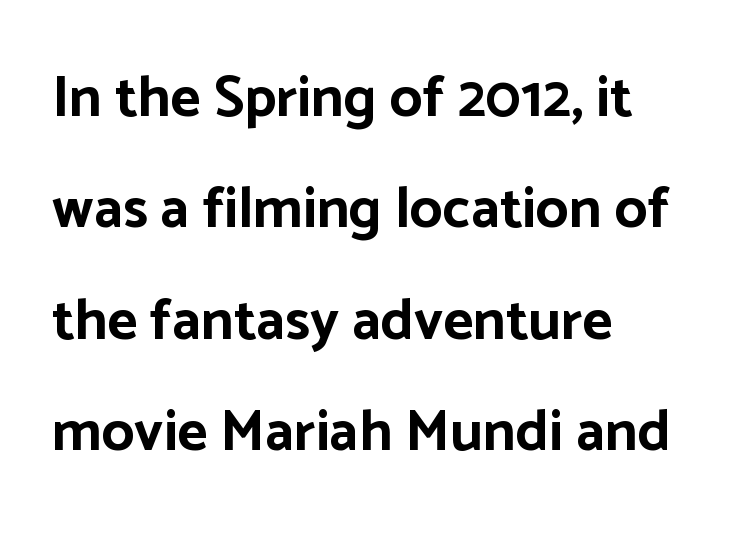
Varying glyph widths throughout — classic text-font behaviour. Where is the straight margin? On the left. The line texture is even and compact thanks to regular tracking. The words here are not underlined.
